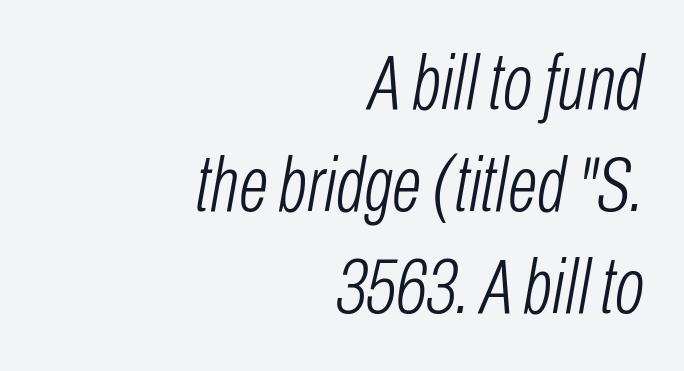
Every character sits at an angle, as italics do. The passage is arranged like a letterhead date or caption credit — flush right. Nobody drew a line under any word here. No heavy texture on the line: the type isn't bold. Normally led — the rows are evenly, conventionally spaced.
